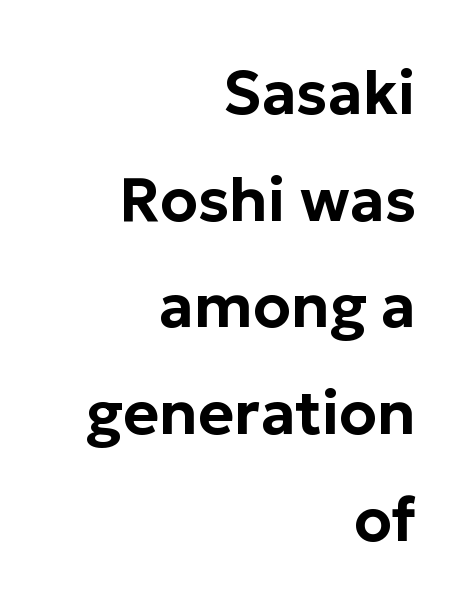
Q: Is the text italic (slanted)? A: No, it is upright.
Q: Is the typeface a serif or a sans-serif typeface? A: Sans-serif.
Q: Is the text underlined? A: No.
Q: How is the paragraph aligned? A: Right-aligned.
Q: Is the spacing between letters normal or unusually wide? A: Normal.
Q: Width (condensed, normal, or wide)? A: Normal.
Q: Stroke contrast? A: Low.
Q: x-height? A: Medium.
Q: Monospaced? A: No.
